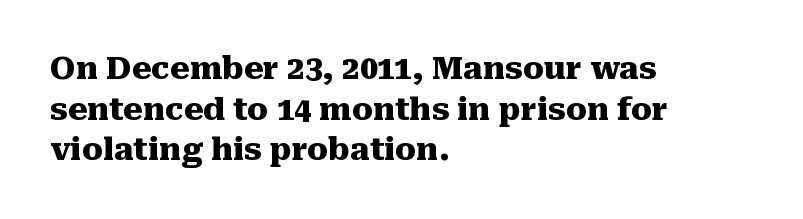
The line texture is even and compact thanks to regular tracking. Here the designer chose a conventional face with non-uniform glyph widths. The passage shown stacks its lines at a standard gap. Notice how the passage keeps a crisp vertical edge on the left only. Has an underline been added? It has not.
